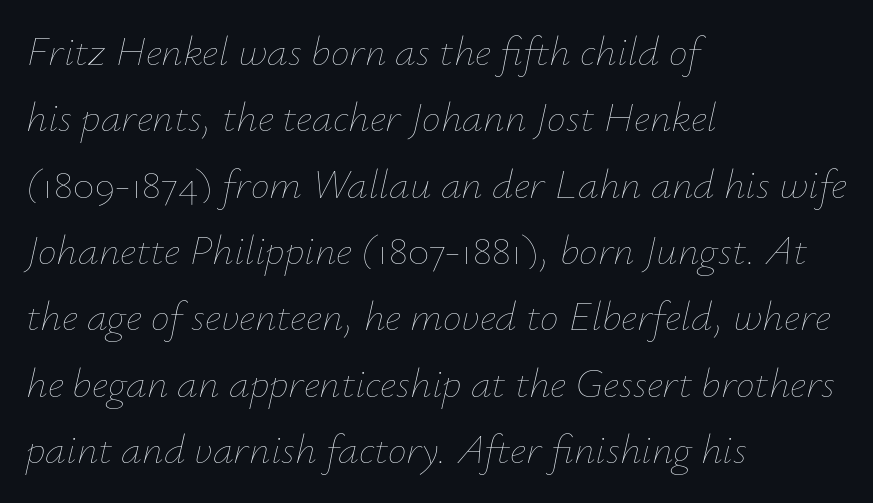
{"italic": "yes", "lean": "right", "slant_degrees": 12, "bold": "no", "weight": "thin", "width": "normal", "stroke_contrast": "low", "x_height": "small", "monospaced": "no", "underline": "no", "align": "left", "line_spacing": "normal", "line_spacing_ratio": 1.58, "letter_spacing": "normal", "letter_spacing_em": 0.0, "glyph_px": 42}
